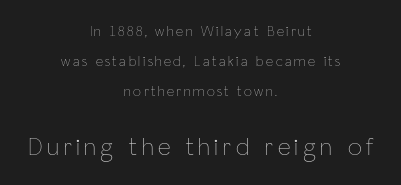
The image shows 25 px text type, upright; set centered, loose line spacing (2.13x), not underlined; the second (bottom) block is 1.79x larger.
